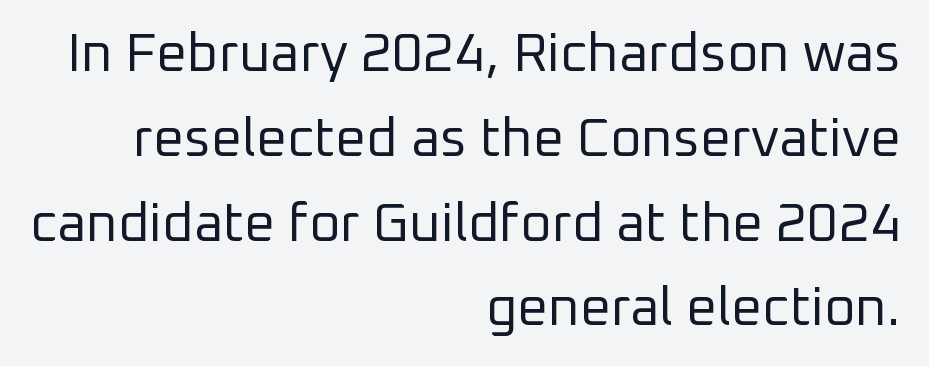
Ink coverage per letter is moderate at most. Character widths vary here, with narrow letters taking less room than wide ones. The letters stand straight up with perfectly vertical stems. The type is set solid horizontally, with unmodified tracking. A student would call this right alignment; a typographer would say flush right, rag left.
